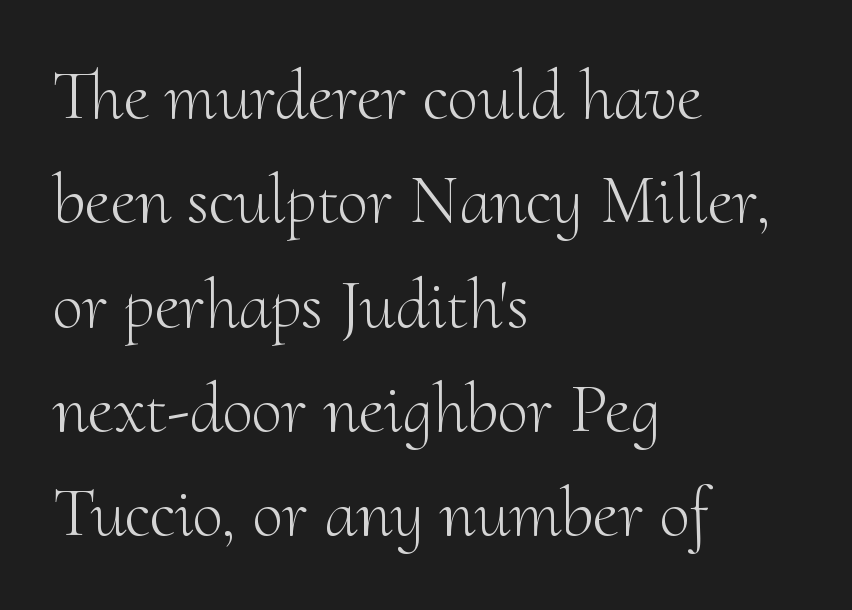
The image shows 70 px light serif type, upright; set left-aligned, normal line spacing (1.49x), normal letter spacing, not underlined; medium stroke contrast and a small x-height.
